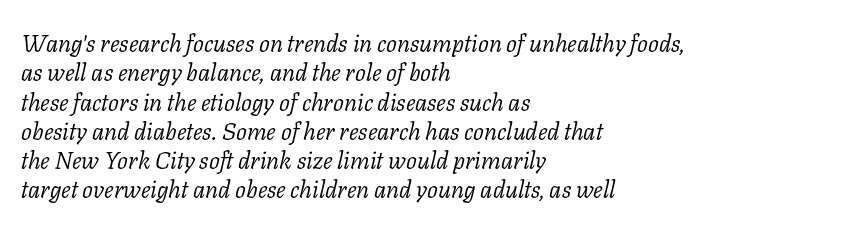
Characters are canted at an angle relative to the baseline's perpendicular. This rendering leaves character spacing at its baseline value. The space beneath each line is pristine and unruled. Teacher's note: observe the even left margin — that is flush-left alignment. The strokes carry an ordinary text weight at most.
